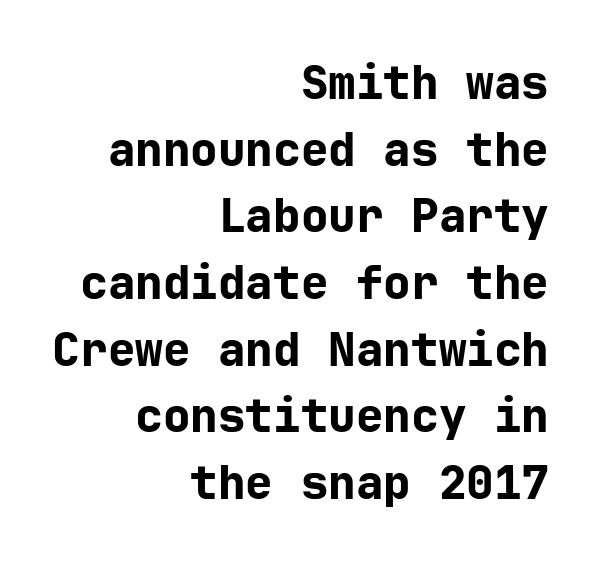
The image shows 46 px bold sans-serif type, upright; set right-aligned, normal line spacing (1.45x), normal letter spacing, not underlined; low stroke contrast and a medium x-height.
